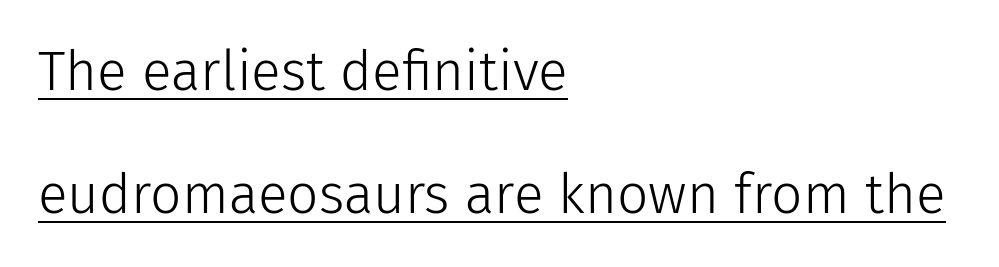
Q: Is the text bold? A: No.
Q: Is the text italic (slanted)? A: No, it is upright.
Q: Is the typeface a serif or a sans-serif typeface? A: Sans-serif.
Q: Is the text underlined? A: Yes.
Q: How is the paragraph aligned? A: Left-aligned.
Q: Is the spacing between letters normal or unusually wide? A: Normal.
Q: Is the spacing between lines tight, normal or loose? A: Loose.
Q: Width (condensed, normal, or wide)? A: Normal.
Q: Stroke contrast? A: Low.
Q: x-height? A: Medium.
Q: Monospaced? A: No.
